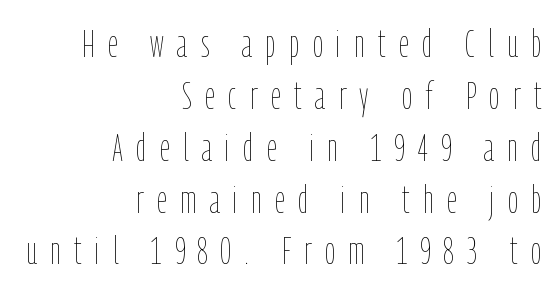
Q: Is the text bold? A: No.
Q: Is the text italic (slanted)? A: No, it is upright.
Q: Is the text underlined? A: No.
Q: How is the paragraph aligned? A: Right-aligned.
Q: Is the spacing between letters normal or unusually wide? A: Unusually wide.
Q: Is the spacing between lines tight, normal or loose? A: Normal.
Q: Width (condensed, normal, or wide)? A: Condensed.
Q: Stroke contrast? A: Low.
Q: x-height? A: Medium.
Q: Monospaced? A: No.
